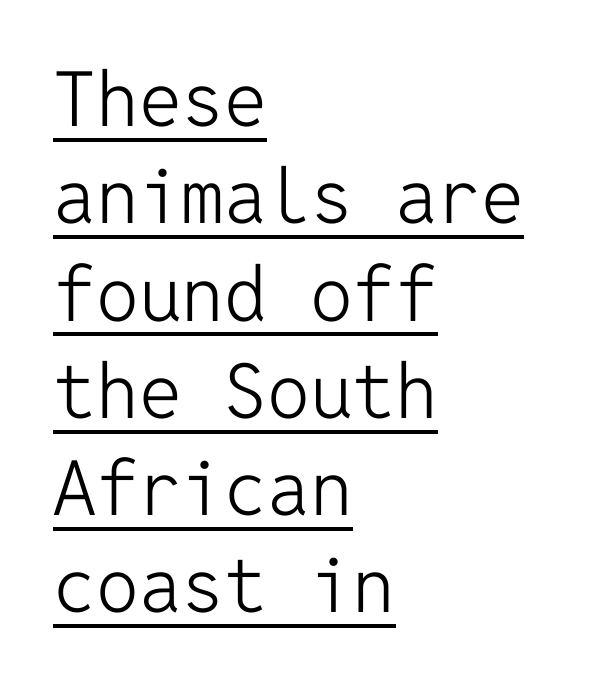
Monospaced: the letters line up in strict vertical columns. Students, observe: this is what conventionally led text looks like. The glyphs are accompanied by a horizontal stroke just below them. Is the stroke heavy? The answer is a plain regular-or-lighter.
